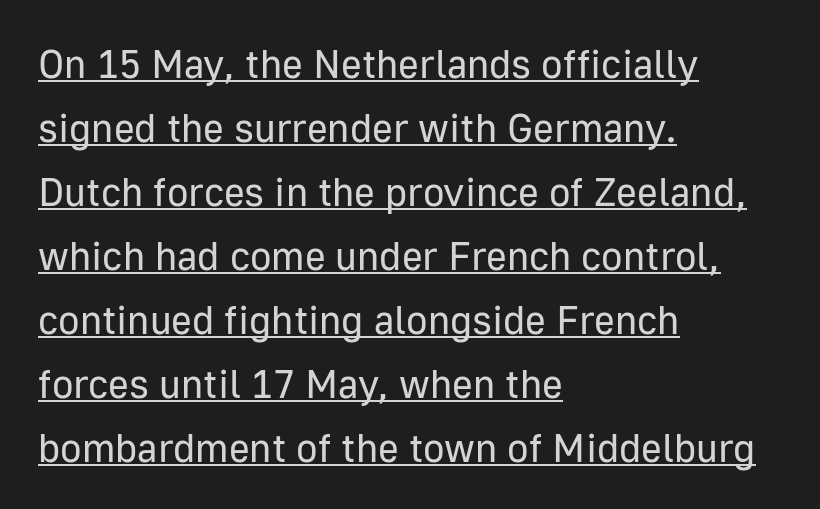
Rendered with straight, roman letterforms. Tracking here is standard; glyphs follow each other at the usual distance. No letter is thick-stroked: the sample isn't bold. This is underlined copy, the kind a proofreader might mark for attention. The leading is moderate, giving the passage an even texture. Character widths vary here, with narrow letters taking less room than wide ones.
